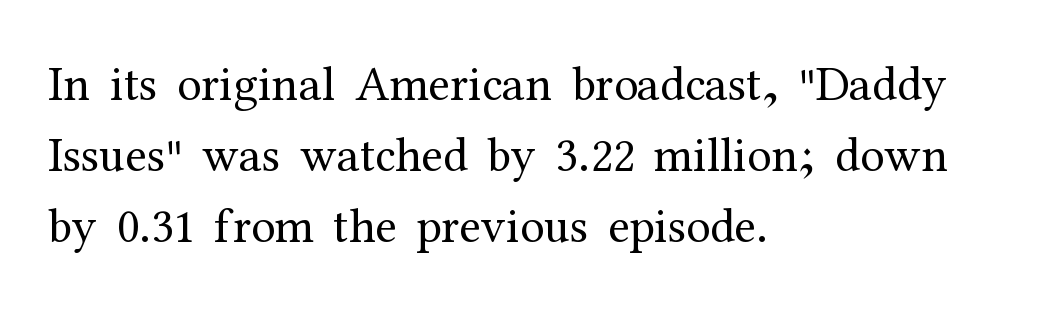
When letters stand straight like this, we call the style roman or upright. The typesetter chose a ragged-right arrangement here. The area under the type is left untouched. The passage shown is typeset with a serif family. The letters advance in unequal steps, a hallmark of proportional type.
